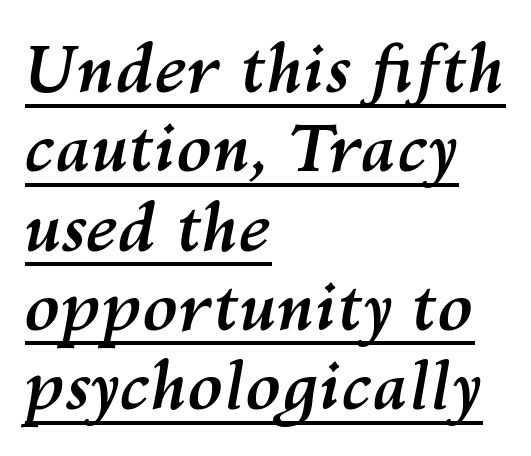
The image shows 65 px semibold type, italic (leaning right); set left-aligned, line spacing 1.22x, normal letter spacing, underlined; medium stroke contrast and a medium x-height.
